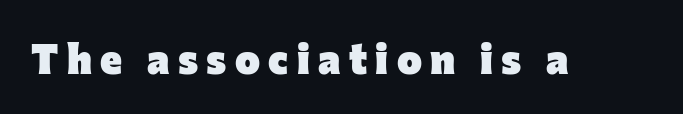
{"serif": "no", "italic": "no", "bold": "yes", "weight": "heavy", "width": "normal", "stroke_contrast": "low", "x_height": "medium", "monospaced": "no", "underline": "no", "letter_spacing": "wide", "letter_spacing_em": 0.2, "glyph_px": 42}
